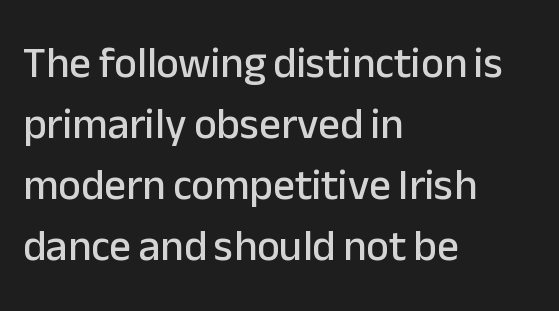
Q: Is the text italic (slanted)? A: No, it is upright.
Q: Is the typeface a serif or a sans-serif typeface? A: Sans-serif.
Q: Is the text underlined? A: No.
Q: How is the paragraph aligned? A: Left-aligned.
Q: Is the spacing between letters normal or unusually wide? A: Normal.
Q: Is the spacing between lines tight, normal or loose? A: Normal.
Q: Width (condensed, normal, or wide)? A: Normal.
Q: Stroke contrast? A: Low.
Q: x-height? A: Medium.
Q: Monospaced? A: No.
